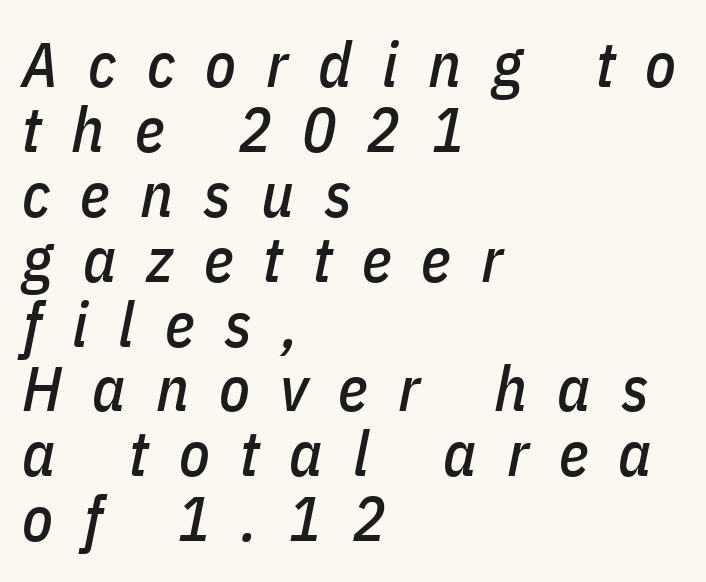
{"italic": "yes", "lean": "right", "slant_degrees": 11, "width": "condensed", "stroke_contrast": "low", "x_height": "medium", "monospaced": "no", "underline": "no", "align": "left", "line_spacing": "tight", "line_spacing_ratio": 1.03, "letter_spacing": "wide", "letter_spacing_em": 0.48, "glyph_px": 63}
